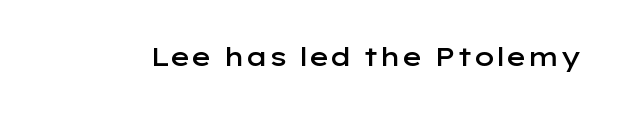
The image shows 26 px text type, upright; set normal letter spacing, not underlined.
